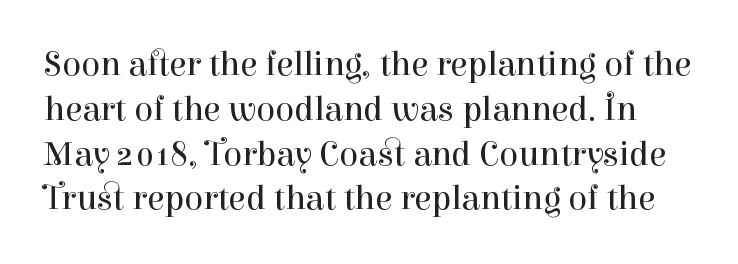
{"serif": "yes", "italic": "no", "bold": "no", "weight": "regular", "width": "normal", "stroke_contrast": "high", "x_height": "medium", "monospaced": "no", "underline": "no", "line_spacing": "normal", "line_spacing_ratio": 1.28, "letter_spacing": "normal", "letter_spacing_em": 0.0, "glyph_px": 35}
